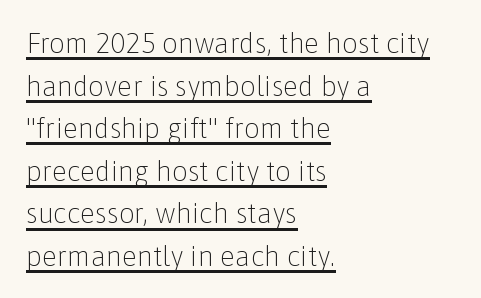
The image shows 28 px light sans-serif type, upright; set left-aligned, normal line spacing (1.52x), normal letter spacing, underlined; low stroke contrast and a medium x-height.
